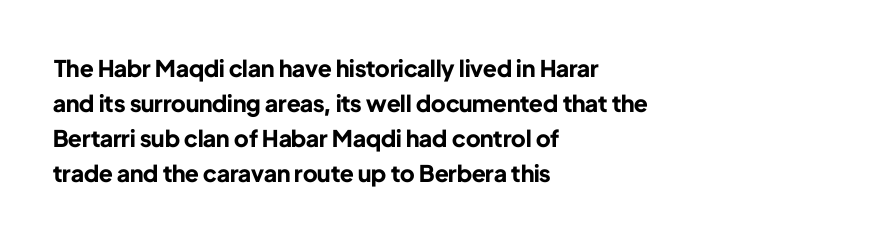
{"italic": "no", "bold": "yes", "underline": "no", "align": "left", "line_spacing": "normal", "line_spacing_ratio": 1.52, "letter_spacing": "normal", "letter_spacing_em": 0.0, "glyph_px": 23}
